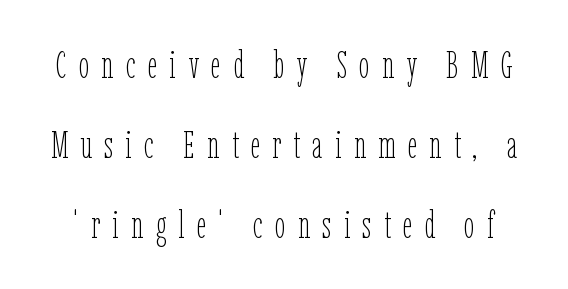
{"italic": "no", "bold": "no", "weight": "thin", "width": "condensed", "stroke_contrast": "low", "x_height": "medium", "monospaced": "no", "underline": "no", "line_spacing": "loose", "line_spacing_ratio": 2.1, "letter_spacing": "wide", "letter_spacing_em": 0.32, "glyph_px": 38}
